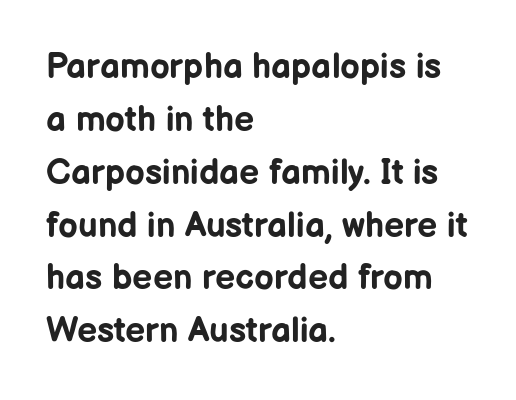
Q: Is the text bold? A: Yes.
Q: Is the text italic (slanted)? A: No, it is upright.
Q: Is the typeface a serif or a sans-serif typeface? A: Sans-serif.
Q: Is the text underlined? A: No.
Q: How is the paragraph aligned? A: Left-aligned.
Q: Is the spacing between letters normal or unusually wide? A: Normal.
Q: Is the spacing between lines tight, normal or loose? A: Normal.
Q: Width (condensed, normal, or wide)? A: Normal.
Q: Stroke contrast? A: Low.
Q: x-height? A: Medium.
Q: Monospaced? A: No.
